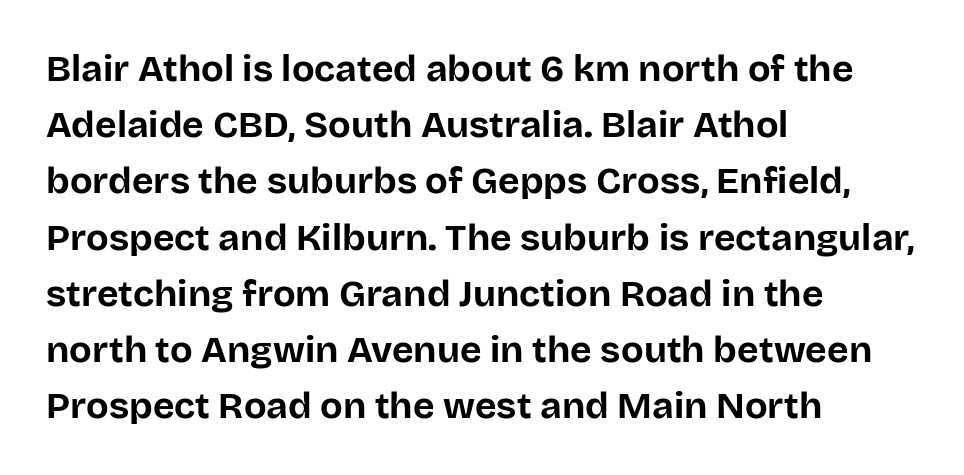
What stands out about the letter spacing? Nothing — it is the standard amount. The typesetter chose a ragged-right arrangement here. Do the characters align in a grid? No, the font is proportional. Thick stems and heavy bowls — unmistakably bold. Beneath every word, the page is bare. Designer's note — italics off, roman on.
